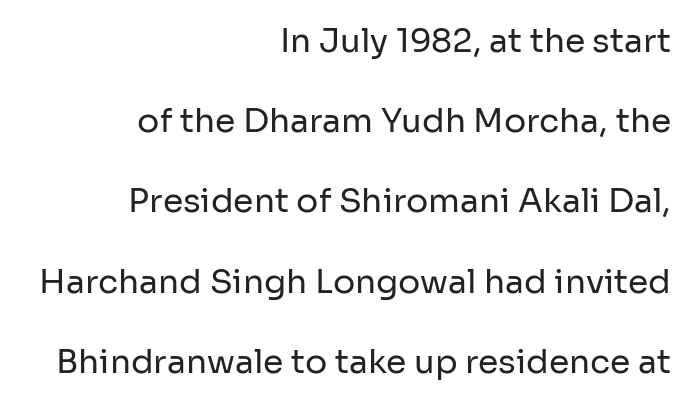
{"serif": "no", "italic": "no", "bold": "no", "weight": "regular", "width": "normal", "stroke_contrast": "low", "x_height": "medium", "monospaced": "no", "underline": "no", "align": "right", "line_spacing": "loose", "line_spacing_ratio": 2.43, "letter_spacing": "normal", "letter_spacing_em": 0.0, "glyph_px": 33}
